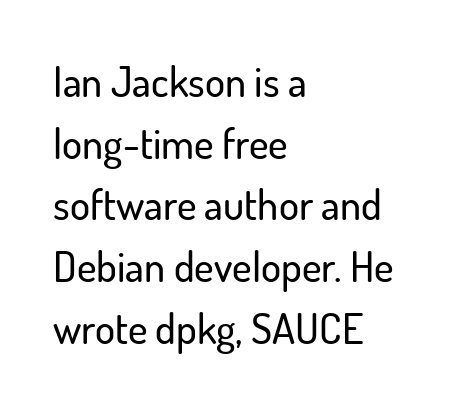
{"serif": "no", "italic": "no", "width": "normal", "stroke_contrast": "low", "x_height": "small", "monospaced": "no", "underline": "no", "align": "left", "line_spacing": "normal", "line_spacing_ratio": 1.47, "letter_spacing": "normal", "letter_spacing_em": 0.0, "glyph_px": 42}
